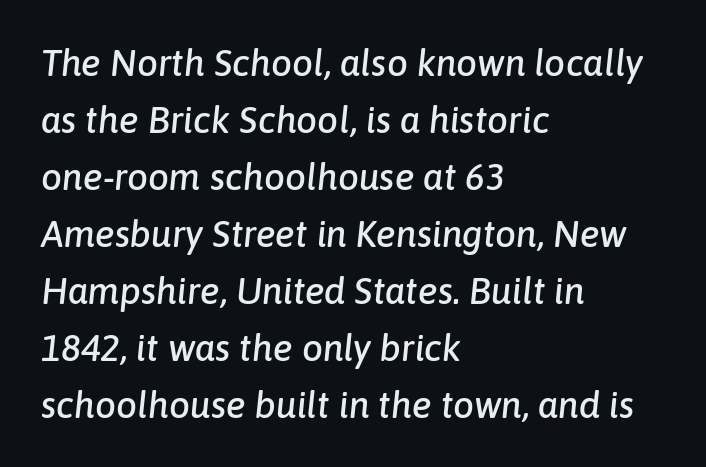
The image shows 37 px text type, italic (leaning right); set left-aligned, normal line spacing (1.54x), normal letter spacing, not underlined; low stroke contrast and a medium x-height.
